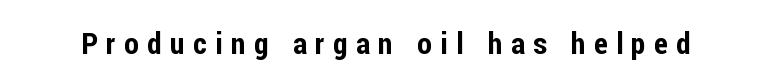
Looks like regular typesetting: each glyph gets only the width it needs. The words here are not underlined. Letterform terminals end flat and unadorned throughout the passage. If you drew a line through each stem, it would be perfectly vertical.
